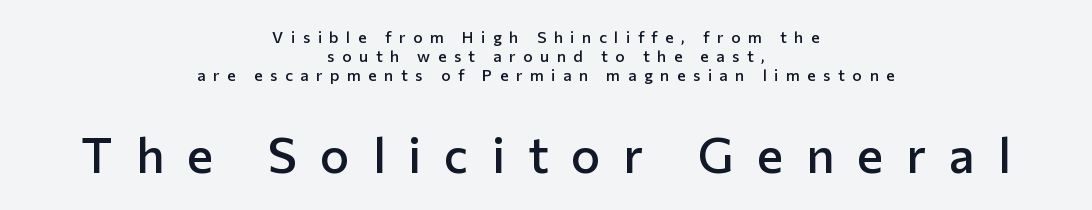
The image shows 49 px semibold sans-serif type, upright; set centered, line spacing 1.2x, unusually wide letter spacing (+0.47 em), not underlined; the second (bottom) block is 3.06x larger; low stroke contrast and a medium x-height.
